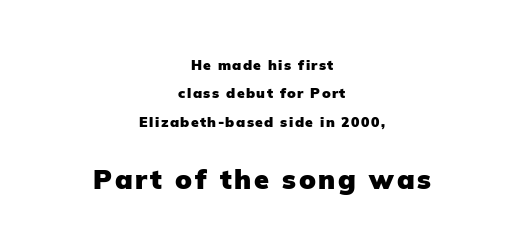
{"italic": "no", "bold": "yes", "underline": "no", "align": "center", "line_spacing": "loose", "line_spacing_ratio": 2.02, "larger_block": "second", "size_ratio": 1.93, "glyph_px": 27}
